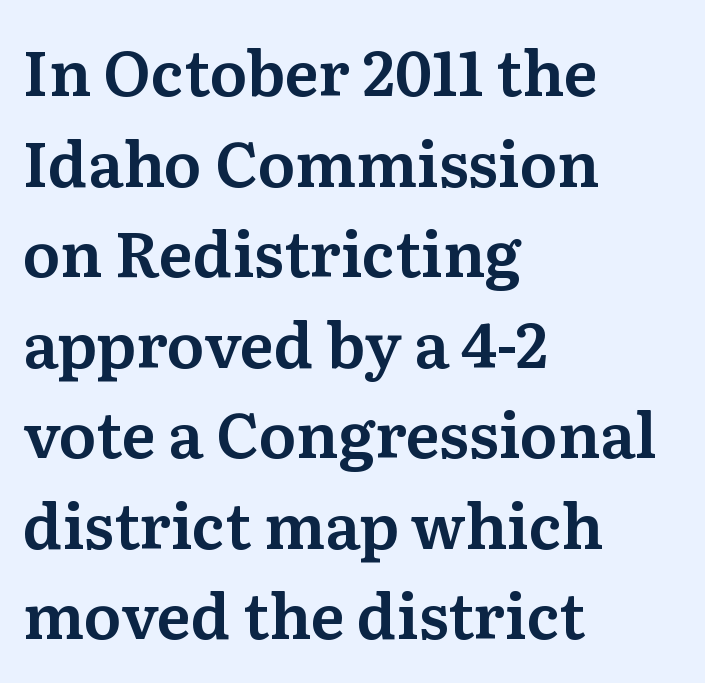
Glance below the letters and you will spot only blank space. The letters carry serifs — small finishing strokes at the ends of their stems. Does the copy run flush right? No — it runs flush left. This is roman type, the default non-slanted kind.
